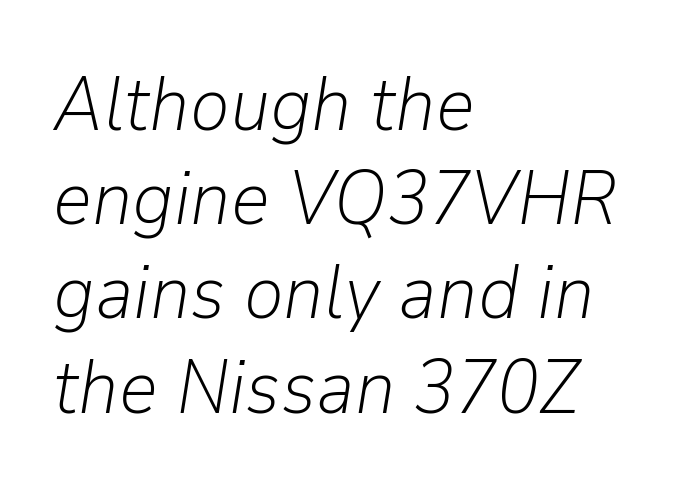
Q: Is the text bold? A: No.
Q: Is the text italic (slanted)? A: Yes, it leans right by about 9 degrees.
Q: Is the text underlined? A: No.
Q: How is the paragraph aligned? A: Left-aligned.
Q: Is the spacing between letters normal or unusually wide? A: Normal.
Q: Width (condensed, normal, or wide)? A: Normal.
Q: Stroke contrast? A: Low.
Q: x-height? A: Medium.
Q: Monospaced? A: No.
